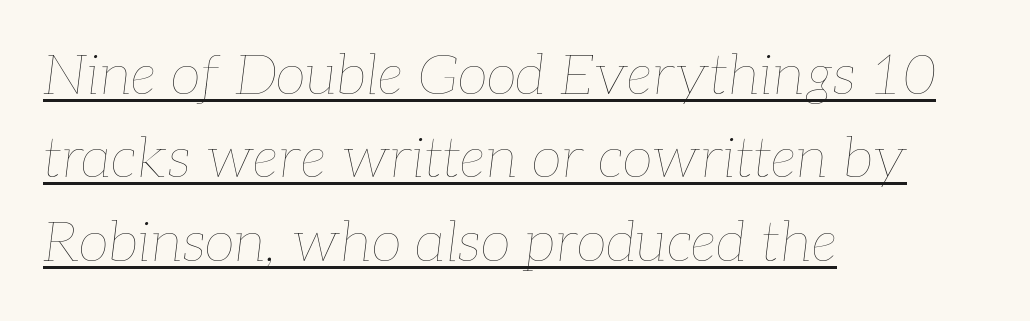
Q: Is the text bold? A: No.
Q: Is the text italic (slanted)? A: Yes, it leans right by about 7 degrees.
Q: Is the text underlined? A: Yes.
Q: How is the paragraph aligned? A: Left-aligned.
Q: Is the spacing between letters normal or unusually wide? A: Normal.
Q: Is the spacing between lines tight, normal or loose? A: Normal.
Q: Width (condensed, normal, or wide)? A: Normal.
Q: Stroke contrast? A: Low.
Q: x-height? A: Medium.
Q: Monospaced? A: No.
